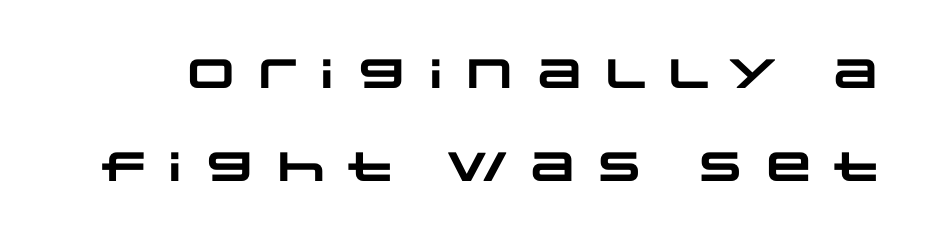
These lines stand farther apart than default settings would place them. How are the letters spaced? Widely, with obvious added tracking. Plain, unruled lines of type. Strokes here are thick enough to call this a true bold. I'd call this a sans setting — the letters go barefoot. Note the varied advance widths — an 'i' is clearly narrower than an 'm'.
